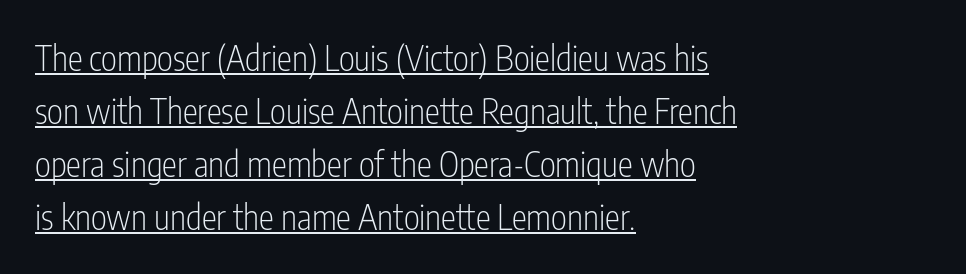
Q: Is the text bold? A: No.
Q: Is the text italic (slanted)? A: No, it is upright.
Q: Is the typeface a serif or a sans-serif typeface? A: Sans-serif.
Q: Is the text underlined? A: Yes.
Q: How is the paragraph aligned? A: Left-aligned.
Q: Is the spacing between letters normal or unusually wide? A: Normal.
Q: Is the spacing between lines tight, normal or loose? A: Normal.
Q: Width (condensed, normal, or wide)? A: Condensed.
Q: Stroke contrast? A: Low.
Q: x-height? A: Medium.
Q: Monospaced? A: No.
